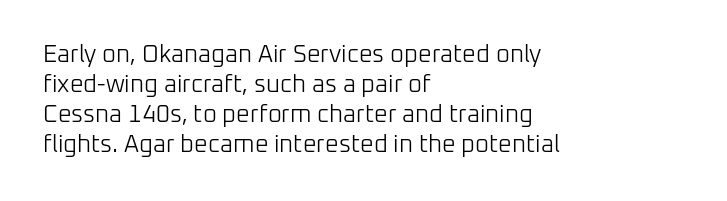
Honestly, there is no underline to notice here at all. The font's upright variant was chosen for this text. Horizontally, the lines are justified to the leading edge only. Bold? No — there's no thickening of the strokes.
